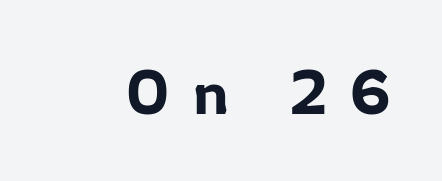
Only glyphs here, with clear space below each row. Rendered with straight, roman letterforms. Note the varied advance widths — an 'i' is clearly narrower than an 'm'. Does the type have serifs? No, each stem ends abruptly. Characters follow at a spacing far wider than the type designer built in.
